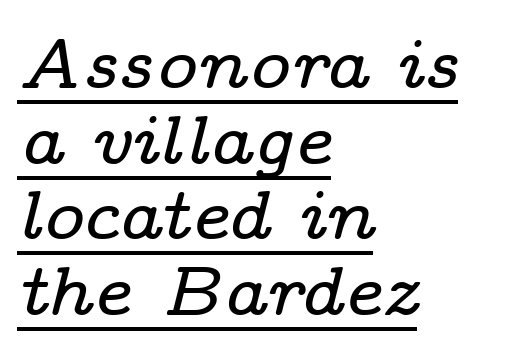
{"serif": "yes", "italic": "yes", "lean": "right", "slant_degrees": 14, "width": "wide", "stroke_contrast": "low", "x_height": "medium", "monospaced": "no", "underline": "yes", "align": "left", "line_spacing": "tight", "line_spacing_ratio": 1.08, "letter_spacing": "normal", "letter_spacing_em": 0.0, "glyph_px": 70}
